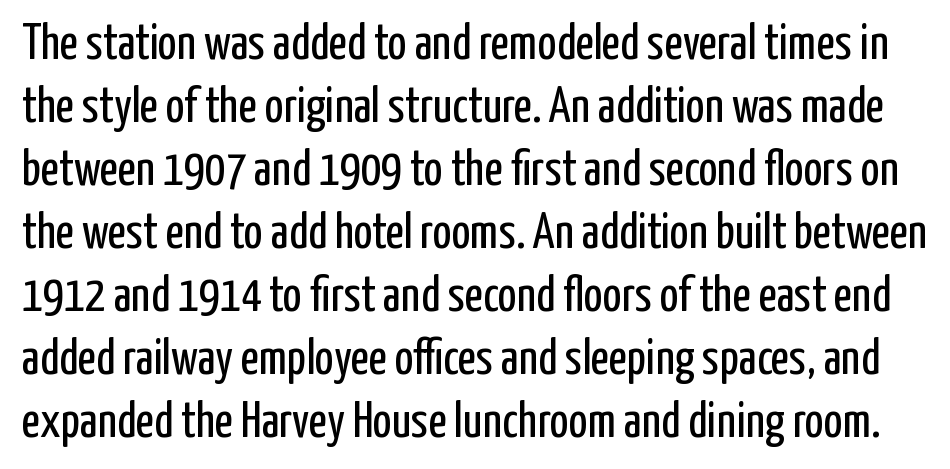
The image shows 50 px regular-weight, condensed sans-serif type, upright; set normal line spacing (1.26x), normal letter spacing, not underlined; low stroke contrast and a medium x-height.
